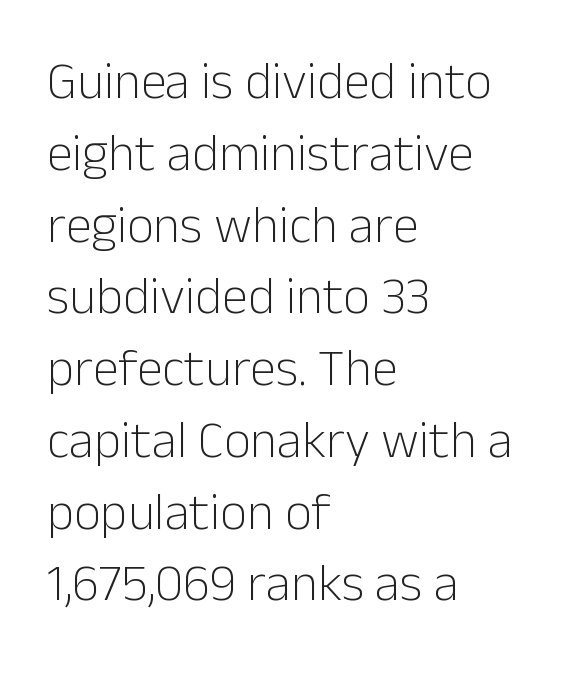
Students, observe: this is what conventionally led text looks like. Does the type have serifs? No, each stem ends abruptly. Line beginnings align vertically; line endings do not. Heaviness? Minimal to ordinary, like unemphasized prose. Each row of text sits above clean, open space.
